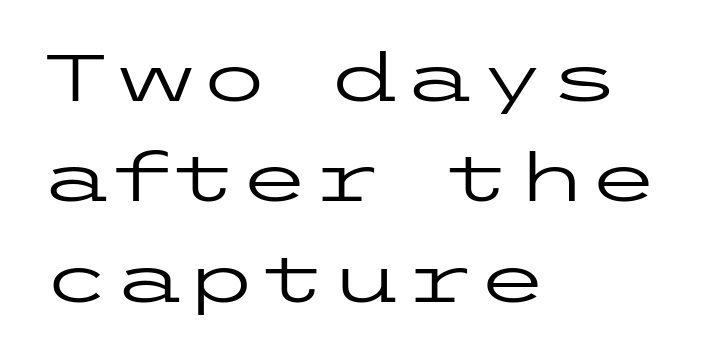
Horizontally, the lines are justified to the leading edge only. If you measured baseline to baseline, you'd find a middling distance. The tracking reads as untouched default to a designer's eye. The words here are not underlined. Quick note: not italic, upright.
